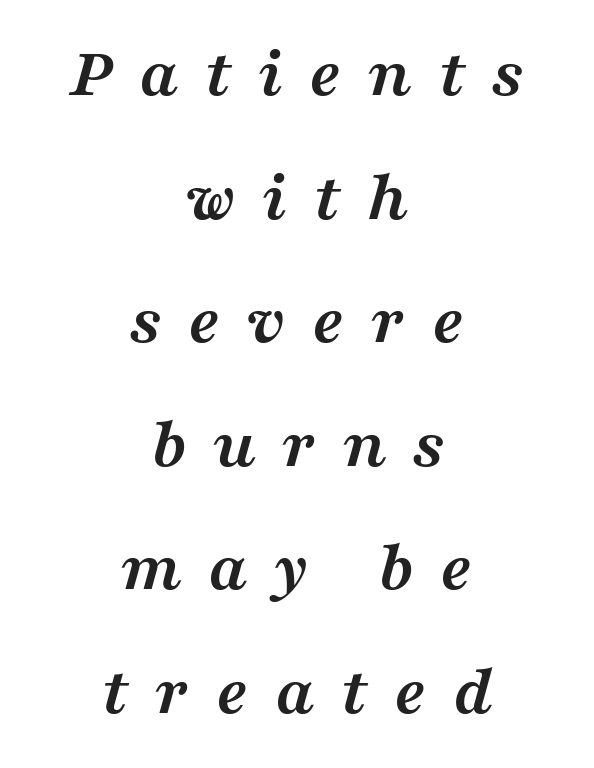
The image shows 71 px semibold, wide serif type, italic (leaning right); set centered, line spacing 1.74x, unusually wide letter spacing (+0.37 em), not underlined; medium stroke contrast and a medium x-height.
